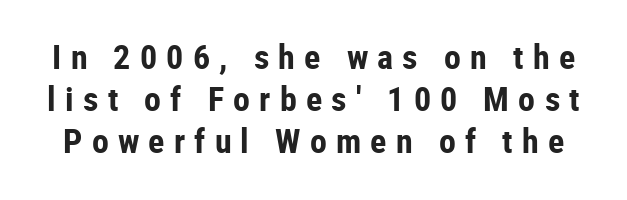
How are the letters spaced? Widely, with obvious added tracking. Check the space under the baseline: it is left empty. These lines carry a lot of weight — the face is fully bold. The font's upright variant was chosen for this text. Is this a fixed-width face? No — the glyphs have proportional, varying widths.
